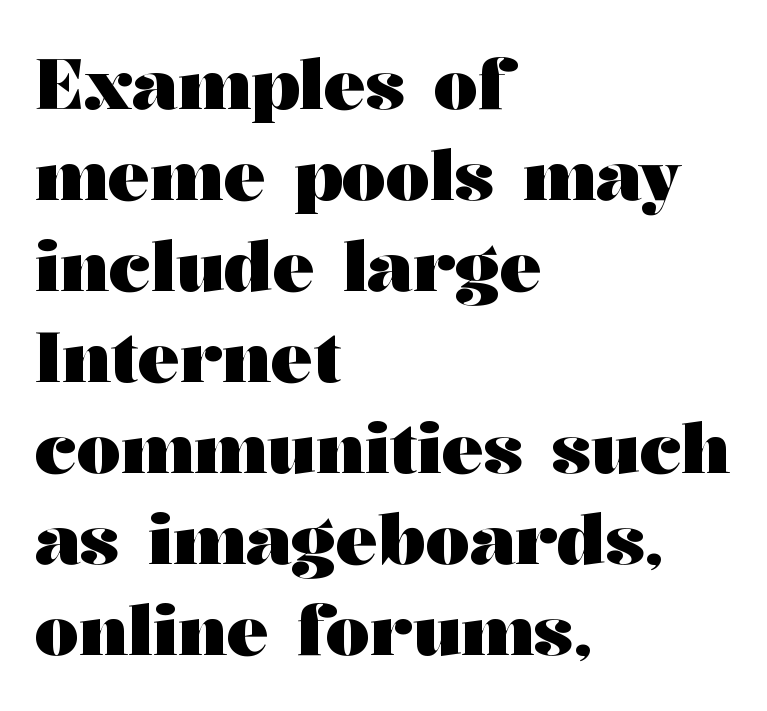
{"serif": "yes", "italic": "no", "bold": "yes", "weight": "heavy", "width": "wide", "stroke_contrast": "medium", "x_height": "medium", "monospaced": "no", "underline": "no", "align": "left", "line_spacing": "normal", "line_spacing_ratio": 1.3, "letter_spacing": "normal", "letter_spacing_em": 0.0, "glyph_px": 70}
